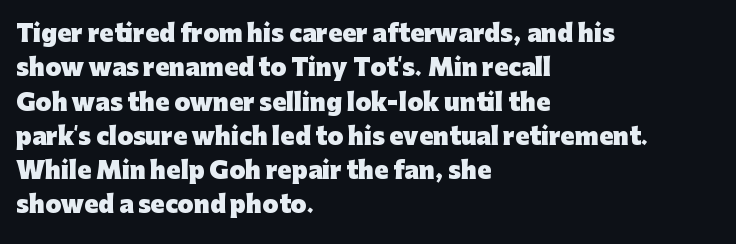
Q: Is the text bold? A: Yes.
Q: Is the text italic (slanted)? A: No, it is upright.
Q: Is the text underlined? A: No.
Q: How is the paragraph aligned? A: Left-aligned.
Q: Is the spacing between letters normal or unusually wide? A: Normal.
Q: Is the spacing between lines tight, normal or loose? A: Normal.
